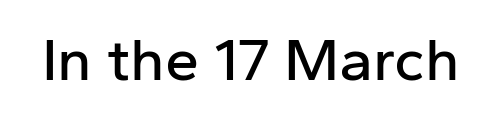
Characters follow at the spacing the type designer built in. This sample uses an upright cut, with every glyph sitting square on the baseline. I'd call this a sans setting — the letters go barefoot. This sample has the flowing, uneven cadence of proportional lettering. The specimen omits any rule beneath the text block's lines.
